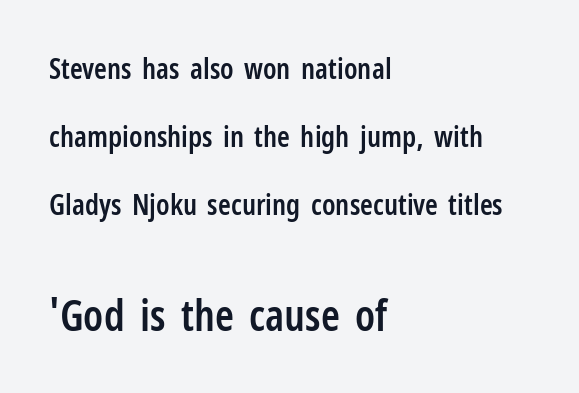
{"serif": "no", "italic": "no", "bold": "semi", "weight": "semibold", "width": "condensed", "stroke_contrast": "low", "x_height": "medium", "monospaced": "no", "underline": "no", "align": "left", "line_spacing": "loose", "line_spacing_ratio": 2.34, "letter_spacing": "normal", "letter_spacing_em": 0.0, "larger_block": "second", "size_ratio": 1.48, "glyph_px": 43}
